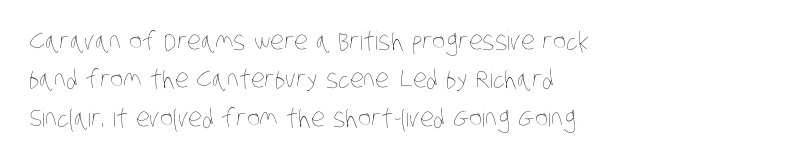
The image shows 25 px text type; set left-aligned, normal line spacing (1.54x), normal letter spacing, not underlined.
